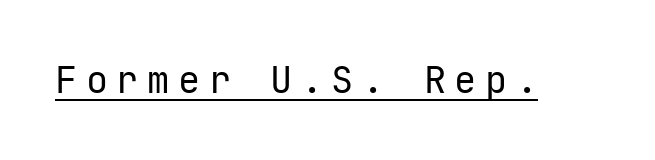
Honestly, the letter spacing is so wide it's the main thing you notice. Vertical stems look standard width or narrower in stroke. Font category for this specimen: sans-serif. The typesetter has applied underlining to the passage shown.
